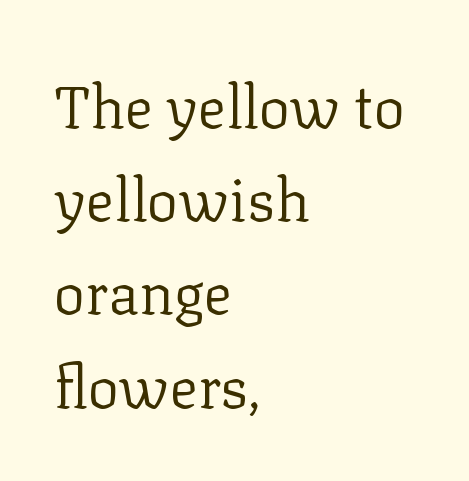
The image shows 59 px regular-weight serif type, upright; set left-aligned, normal line spacing (1.58x), normal letter spacing, not underlined; low stroke contrast and a medium x-height.
